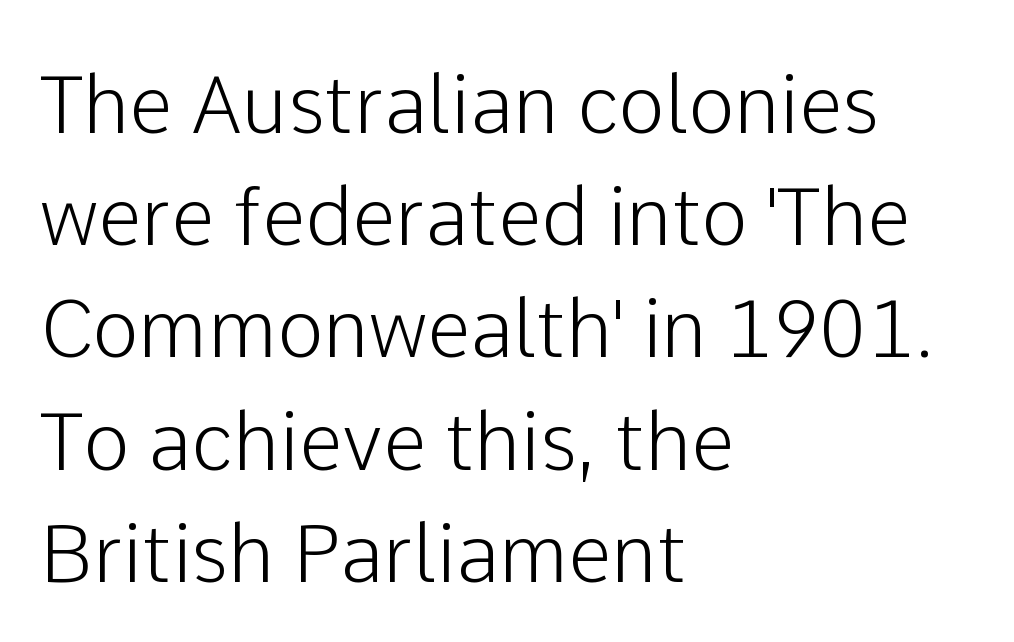
The image shows 79 px sans-serif type, upright; set left-aligned, normal line spacing (1.42x), normal letter spacing, not underlined; low stroke contrast and a medium x-height.
